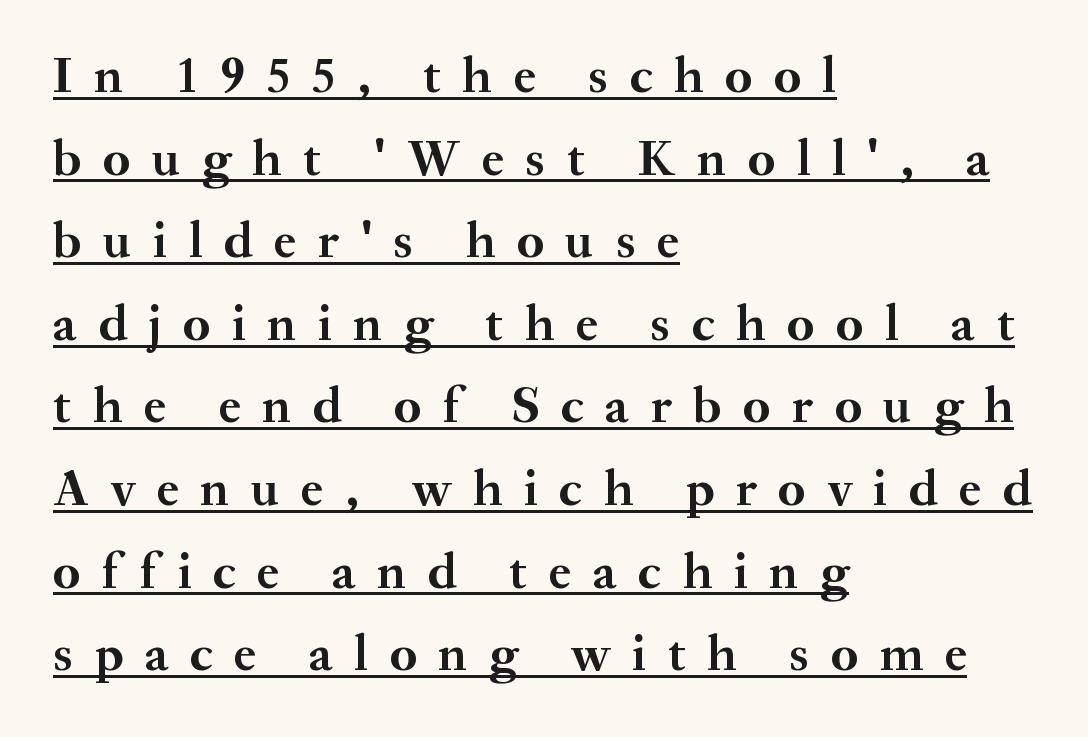
The tracking jumps out immediately: characters are airy and widely separated. The sample's only ornament is a line tracing under the words. Does the type have serifs? Yes, each stem ends in a small foot. In terms of posture, this sample is upright. This block has exactly the height ordinary leading produces.
